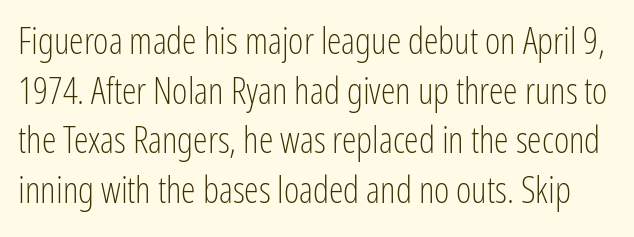
Q: Is the text bold? A: No.
Q: Is the text italic (slanted)? A: No, it is upright.
Q: Is the typeface a serif or a sans-serif typeface? A: Sans-serif.
Q: Is the text underlined? A: No.
Q: Is the spacing between letters normal or unusually wide? A: Normal.
Q: Is the spacing between lines tight, normal or loose? A: Normal.
Q: Width (condensed, normal, or wide)? A: Condensed.
Q: Stroke contrast? A: Low.
Q: x-height? A: Medium.
Q: Monospaced? A: No.
